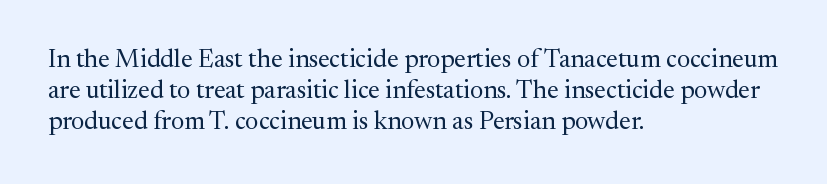
Q: Is the text bold? A: No.
Q: Is the text italic (slanted)? A: No, it is upright.
Q: Is the text underlined? A: No.
Q: How is the paragraph aligned? A: Left-aligned.
Q: Is the spacing between letters normal or unusually wide? A: Normal.
